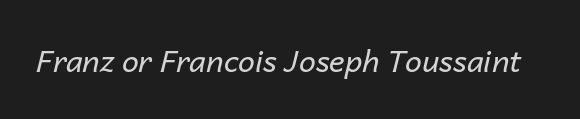
{"italic": "yes", "lean": "right", "slant_degrees": 14, "bold": "no", "weight": "regular", "width": "normal", "stroke_contrast": "low", "x_height": "medium", "monospaced": "no", "underline": "no", "letter_spacing": "normal", "letter_spacing_em": 0.0, "glyph_px": 30}
